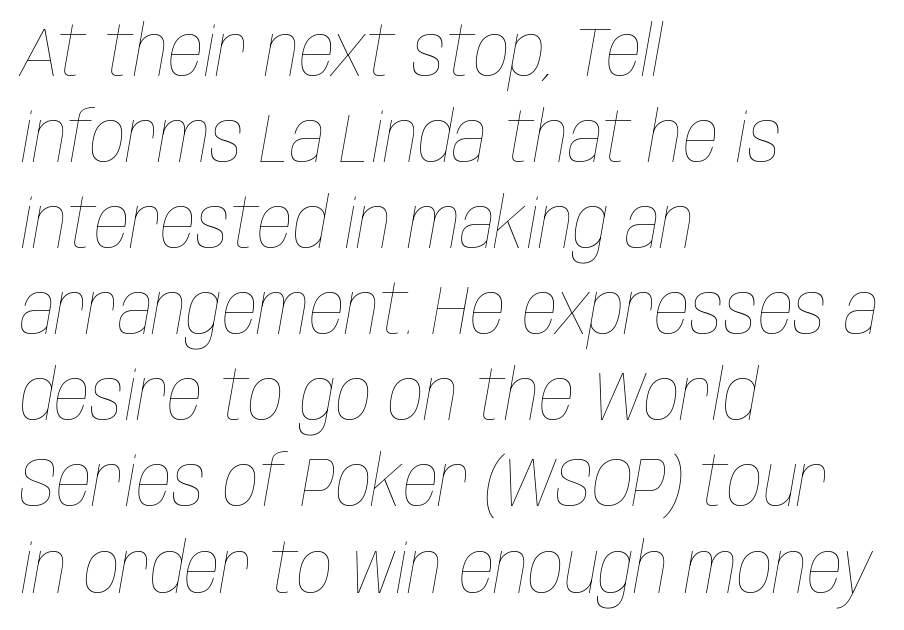
Short note: letters normally spaced. A bare baseline throughout the passage. The specimen reads as italic at a glance. No letter is thick-stroked: the sample isn't bold. One-word summary of the alignment: left. You could not count columns in this text — the font is proportionally spaced.
